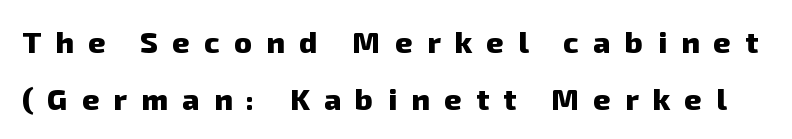
The image shows 30 px heavy sans-serif type; set loose line spacing (1.91x), unusually wide letter spacing (+0.48 em), not underlined; low stroke contrast and a medium x-height.
